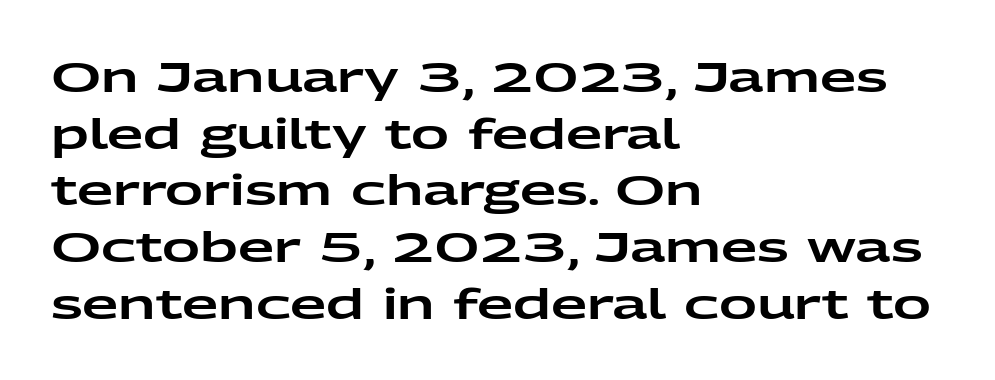
Q: Is the text italic (slanted)? A: No, it is upright.
Q: Is the typeface a serif or a sans-serif typeface? A: Sans-serif.
Q: Is the text underlined? A: No.
Q: How is the paragraph aligned? A: Left-aligned.
Q: Is the spacing between letters normal or unusually wide? A: Normal.
Q: Is the spacing between lines tight, normal or loose? A: Normal.
Q: Width (condensed, normal, or wide)? A: Wide.
Q: Stroke contrast? A: Low.
Q: x-height? A: Medium.
Q: Monospaced? A: No.
